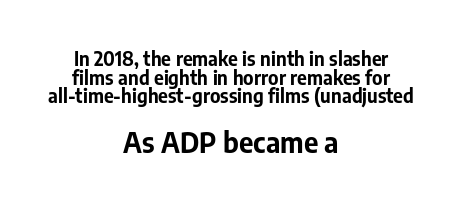
The text block is weighted toward neither margin, spreading evenly from the middle. Whoever set this made the second block the dominant, larger element. Vertically, the passage feels compressed, each row crowding the next. The strip under each line holds only bare page.
